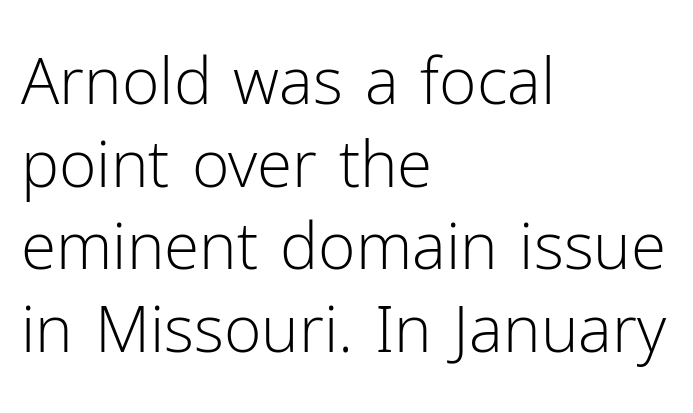
{"serif": "no", "italic": "no", "bold": "no", "weight": "light", "width": "normal", "stroke_contrast": "low", "x_height": "medium", "monospaced": "no", "underline": "no", "align": "left", "line_spacing": "normal", "line_spacing_ratio": 1.29, "letter_spacing": "normal", "letter_spacing_em": 0.0, "glyph_px": 64}
